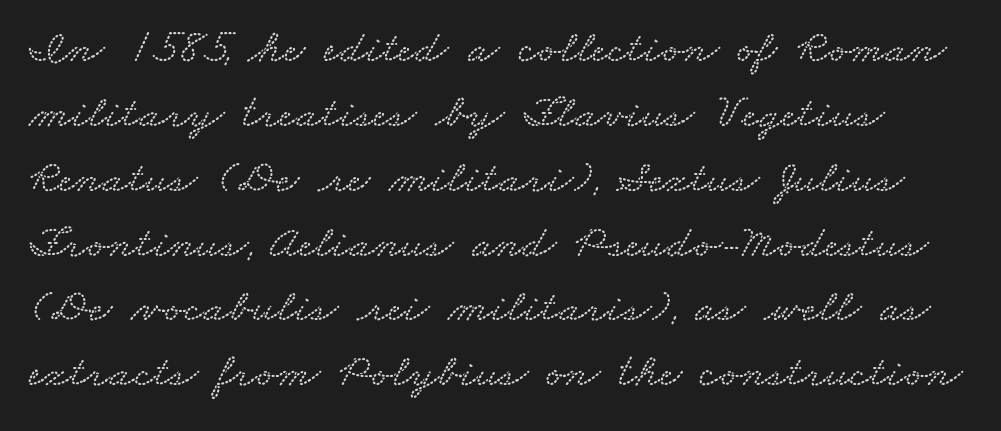
Q: Is the text underlined? A: No.
Q: Is the spacing between letters normal or unusually wide? A: Normal.
Q: Is the spacing between lines tight, normal or loose? A: Normal.
Q: Width (condensed, normal, or wide)? A: Wide.
Q: Stroke contrast? A: Low.
Q: x-height? A: Small.
Q: Monospaced? A: No.
